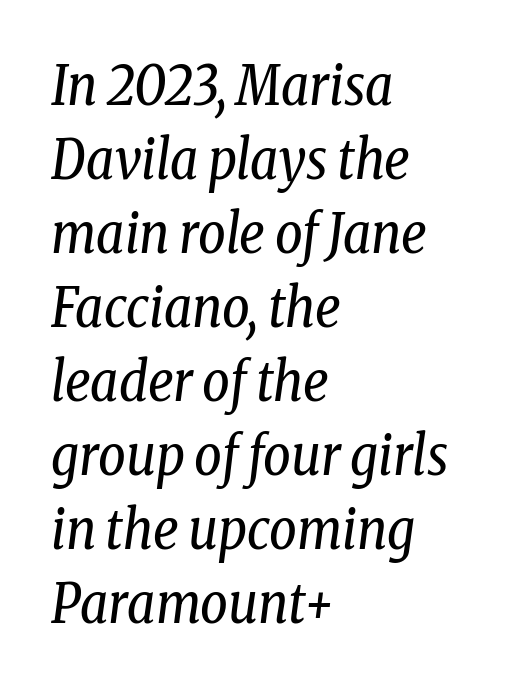
Q: Is the text bold? A: No.
Q: Is the text italic (slanted)? A: Yes, it leans right by about 8 degrees.
Q: Is the typeface a serif or a sans-serif typeface? A: Serif.
Q: Is the text underlined? A: No.
Q: How is the paragraph aligned? A: Left-aligned.
Q: Is the spacing between letters normal or unusually wide? A: Normal.
Q: Is the spacing between lines tight, normal or loose? A: Normal.
Q: Width (condensed, normal, or wide)? A: Condensed.
Q: Stroke contrast? A: Low.
Q: x-height? A: Medium.
Q: Monospaced? A: No.
